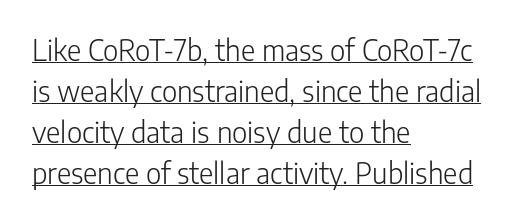
{"serif": "no", "italic": "no", "bold": "no", "weight": "light", "width": "normal", "stroke_contrast": "low", "x_height": "medium", "monospaced": "no", "underline": "yes", "align": "left", "line_spacing": "normal", "line_spacing_ratio": 1.46, "letter_spacing": "normal", "letter_spacing_em": 0.0, "glyph_px": 28}
